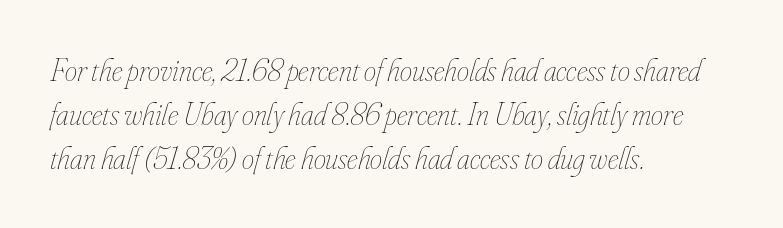
The image shows 31 px thin, condensed type, italic (leaning right); set left-aligned, normal line spacing (1.42x), normal letter spacing, not underlined; low stroke contrast and a small x-height.
